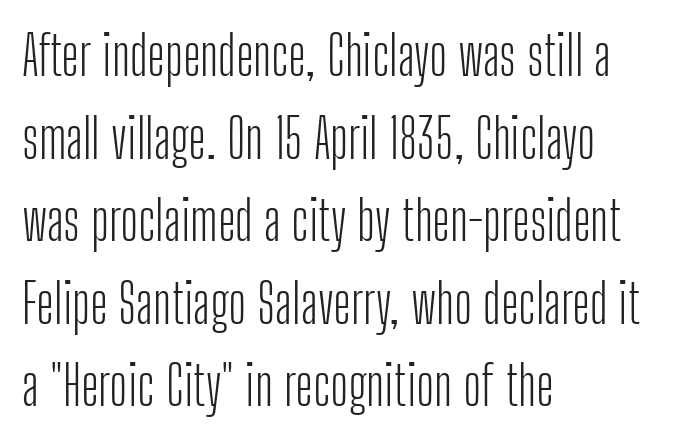
Casual observation: everything's shoved over to the left. The passage shown has conventional tracking throughout. Typographically, this falls in the sans-serif category. Here the designer chose a conventional face with non-uniform glyph widths. Nobody drew a line under any word here. Rows of type keep a routine distance in the vertical direction.
